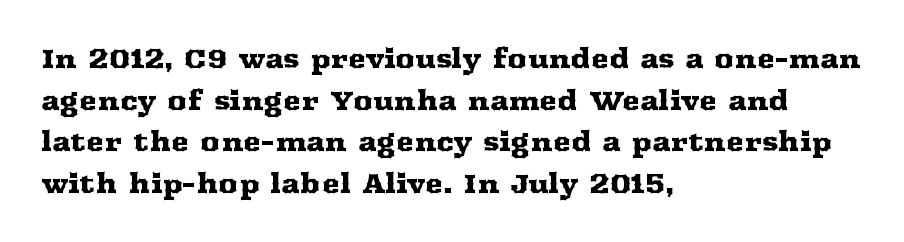
A typesetter would call this zero additional tracking. Line beginnings align vertically; line endings do not. The leading is moderate, giving the passage an even texture. No italicization has been applied; the sample stays upright. This rendering features lettering with no underline.
